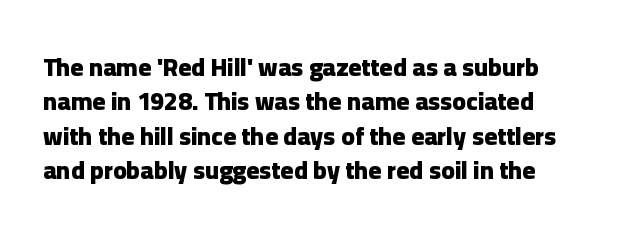
The image shows 25 px bold type, upright; set normal line spacing (1.38x), normal letter spacing, not underlined.
